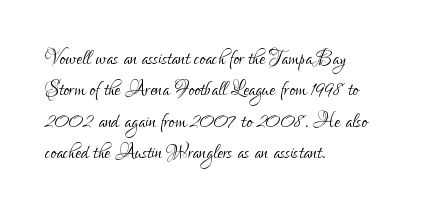
What stands out about the letter spacing? Nothing — it is the standard amount. The rendering anchors every line to the left-hand side. A light-to-regular cut is what we see here.
